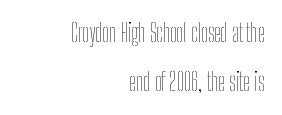
Q: Is the text bold? A: No.
Q: Is the text italic (slanted)? A: No, it is upright.
Q: Is the text underlined? A: No.
Q: How is the paragraph aligned? A: Right-aligned.
Q: Is the spacing between letters normal or unusually wide? A: Normal.
Q: Is the spacing between lines tight, normal or loose? A: Loose.
